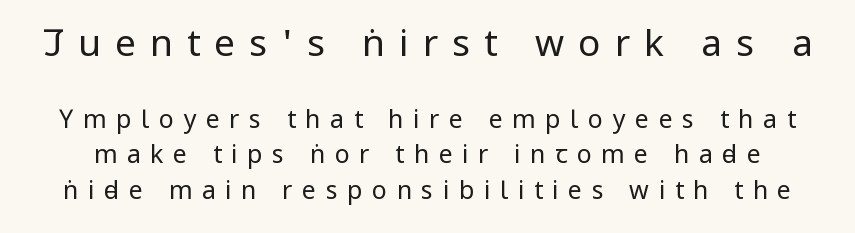
{"serif": "no", "italic": "no", "bold": "no", "weight": "regular", "width": "condensed", "stroke_contrast": "low", "x_height": "large", "monospaced": "no", "underline": "no", "line_spacing": "normal", "line_spacing_ratio": 1.43, "letter_spacing": "wide", "letter_spacing_em": 0.38, "larger_block": "first", "size_ratio": 1.48, "glyph_px": 37}
